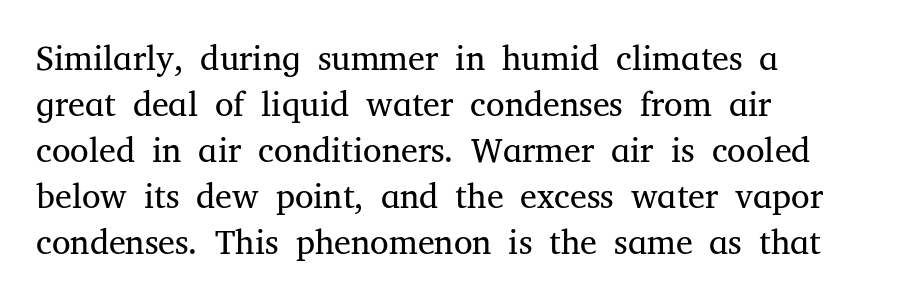
Q: Is the text bold? A: No.
Q: Is the text italic (slanted)? A: No, it is upright.
Q: Is the typeface a serif or a sans-serif typeface? A: Serif.
Q: Is the text underlined? A: No.
Q: How is the paragraph aligned? A: Left-aligned.
Q: Is the spacing between letters normal or unusually wide? A: Normal.
Q: Is the spacing between lines tight, normal or loose? A: Normal.
Q: Width (condensed, normal, or wide)? A: Normal.
Q: Stroke contrast? A: Medium.
Q: x-height? A: Medium.
Q: Monospaced? A: No.
